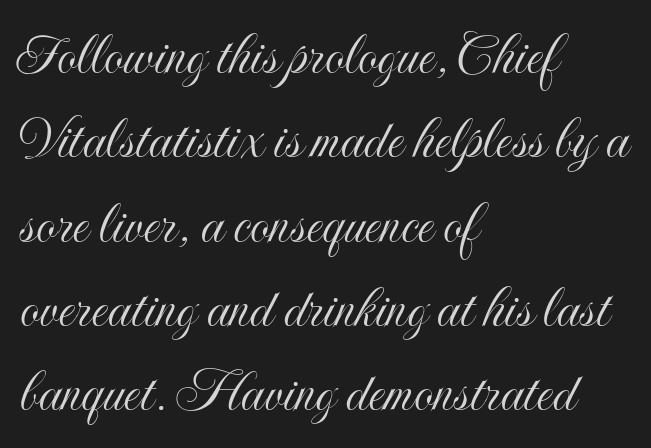
Interline gaps are of average width in this sample. Caption: standard tracking, unaltered. Only glyphs here, with clear space below each row. Each line starts at the same left margin while the right side varies. Here the designer chose a conventional face with non-uniform glyph widths.
